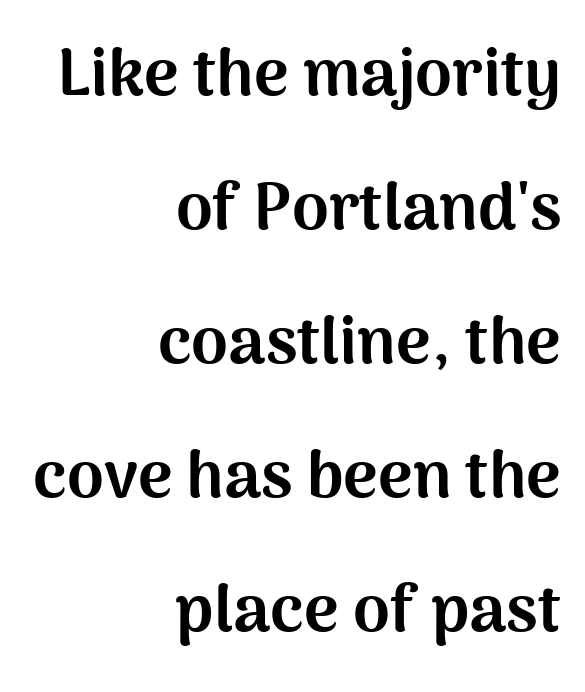
The image shows 66 px bold sans-serif type, upright; set right-aligned, loose line spacing (2.03x), normal letter spacing, not underlined; medium stroke contrast and a medium x-height.
